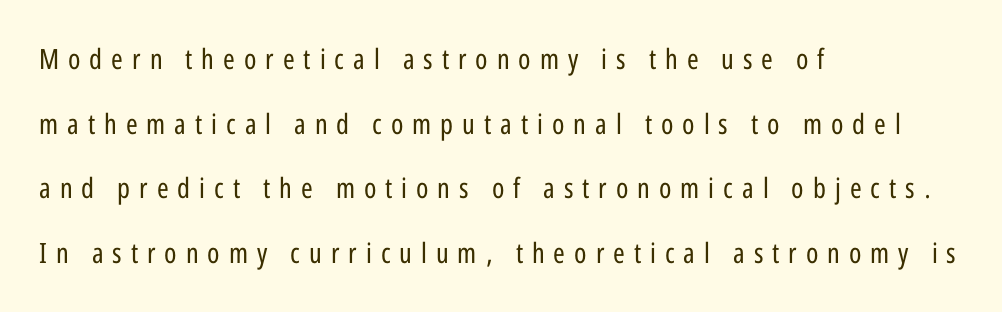
The image shows 28 px regular-weight, condensed sans-serif type, upright; set left-aligned, loose line spacing (2.31x), unusually wide letter spacing (+0.32 em), not underlined; low stroke contrast and a medium x-height.
